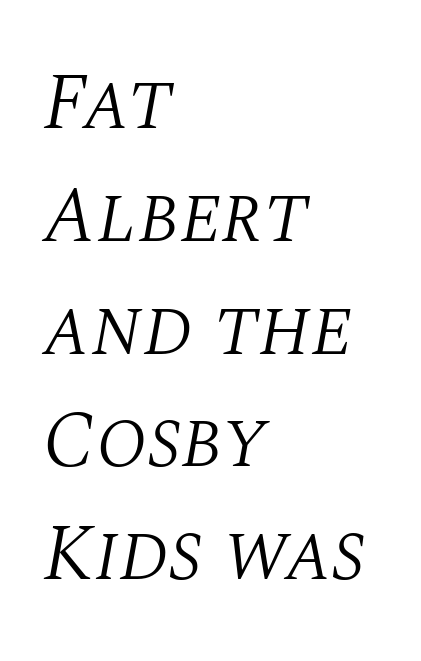
Compared with a centered layout, this one pins lines to the left instead. Stroke terminals: seriffed. The face used here is proportionally spaced, like ordinary book or web type. Normally led — the rows are evenly, conventionally spaced. Characters follow at the spacing the type designer built in. The font is comparable to plain body text, perhaps lighter.
